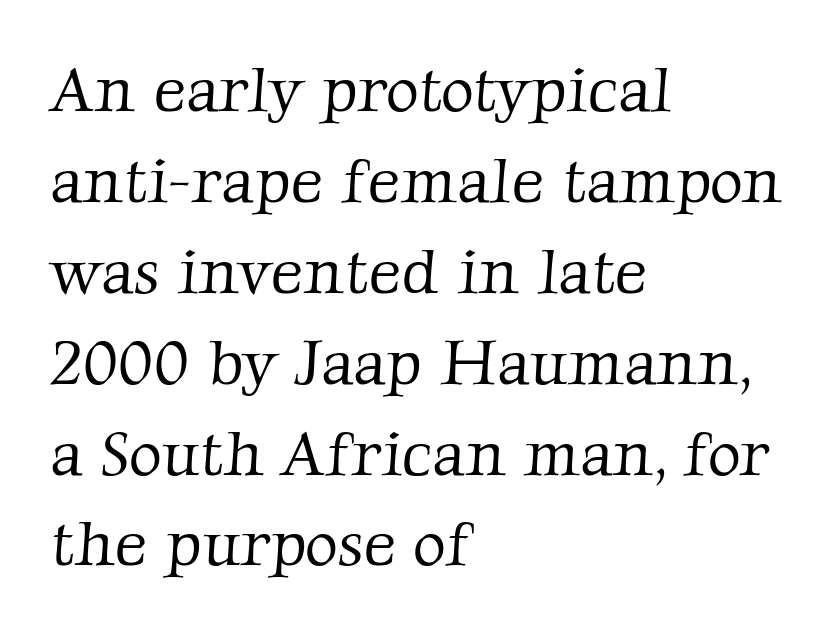
The passage is arranged the way most books set body copy — flush left. Beneath every word, the page is bare. The weight would be labelled regular, book, light, or lighter still. Typographically, this falls in the serif category.
